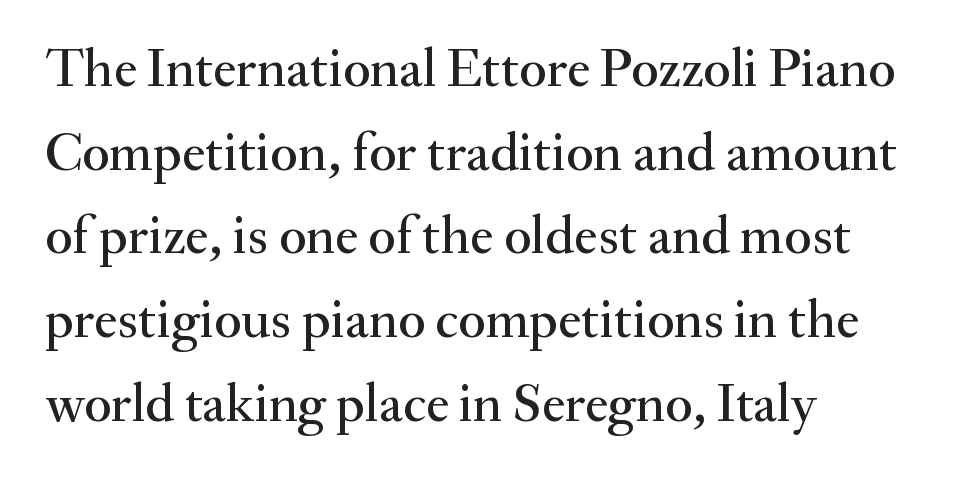
{"serif": "yes", "italic": "no", "width": "normal", "stroke_contrast": "medium", "x_height": "small", "monospaced": "no", "underline": "no", "align": "left", "line_spacing": "normal", "line_spacing_ratio": 1.55, "letter_spacing": "normal", "letter_spacing_em": 0.0, "glyph_px": 54}
